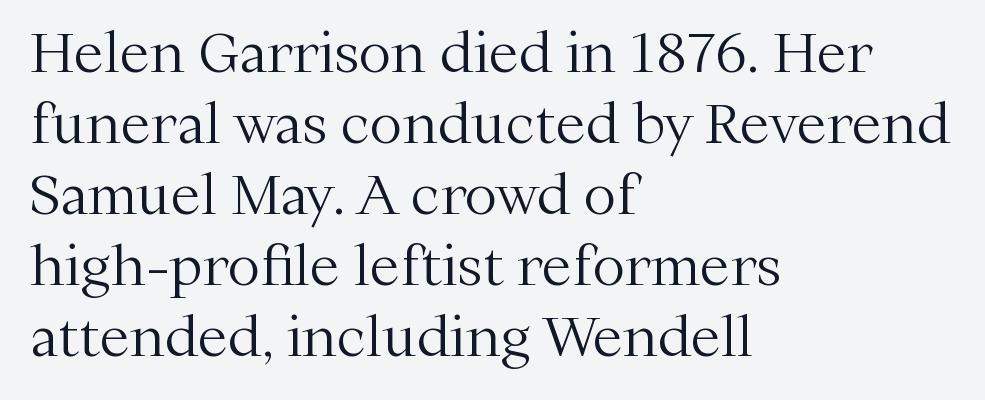
The image shows 55 px light serif type, upright; set left-aligned, normal line spacing (1.29x), normal letter spacing, not underlined; medium stroke contrast and a medium x-height.
